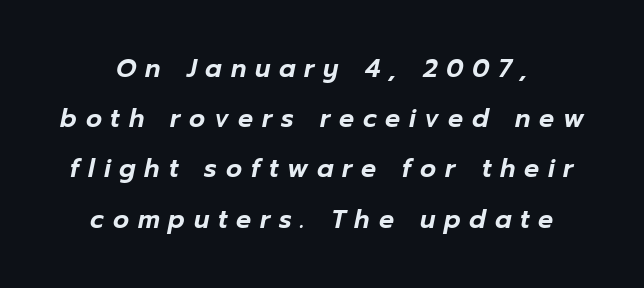
The image shows 25 px text type, italic (leaning right); set centered, loose line spacing (2.01x), unusually wide letter spacing (+0.35 em), not underlined.
